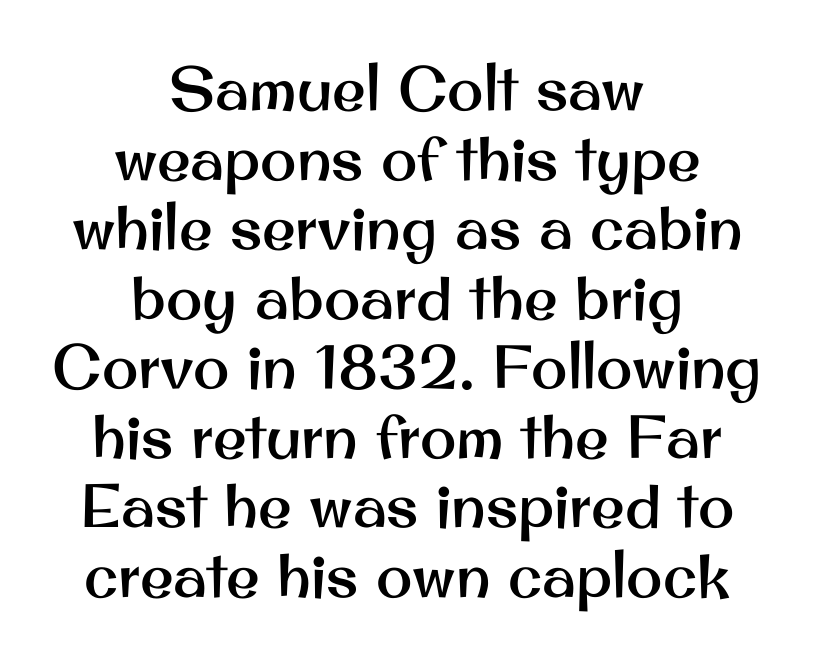
Q: Is the text italic (slanted)? A: No, it is upright.
Q: Is the typeface a serif or a sans-serif typeface? A: Sans-serif.
Q: Is the text underlined? A: No.
Q: How is the paragraph aligned? A: Centered.
Q: Is the spacing between letters normal or unusually wide? A: Normal.
Q: Is the spacing between lines tight, normal or loose? A: Tight.
Q: Width (condensed, normal, or wide)? A: Normal.
Q: Stroke contrast? A: Medium.
Q: x-height? A: Small.
Q: Monospaced? A: No.
